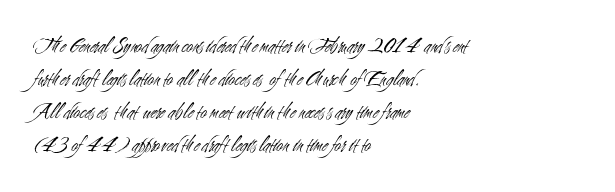
In terms of leading, this rendering sits right in the middle. Stems here are at most as thick as an everyday book face. Letter spacing: default.
